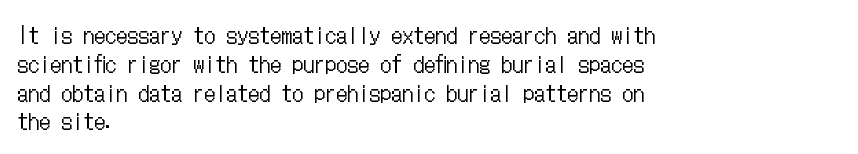
No extra ink here — the face is not bold. The ragged edge is on the right, which tells us the setting is flush left. Decoration check: the copy has no underline. Between one letter and the next there's only the usual sliver of space. No italicization has been applied; the sample stays upright. Successive baselines arrive at the customary interval.
